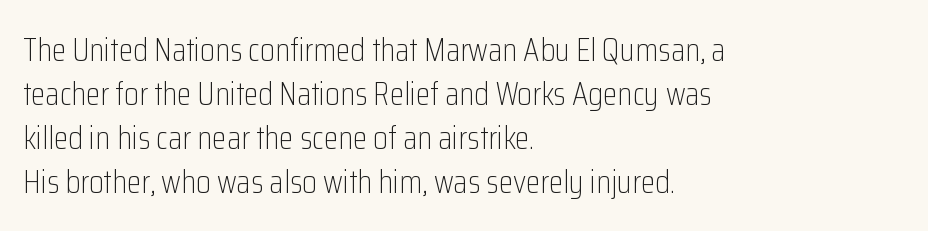
The passage shown is typed in a proportional face where columns would drift. Here the glyphs are tracked normally, forming tight word shapes. Unlike italic type, these characters show no tilt at all. Check under the words: just untouched page. This rendering uses left alignment, leaving the right contour irregular.
